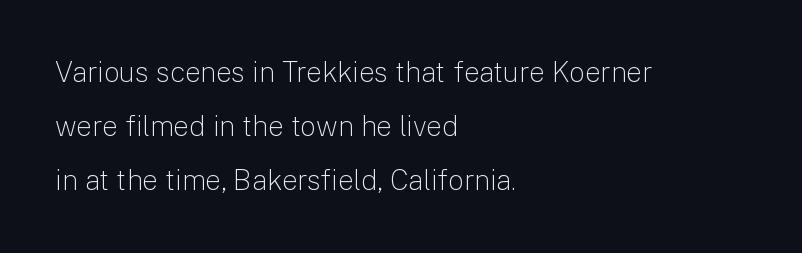
The typesetting does not lean heavy: it is not bold. Tracking here is standard; glyphs follow each other at the usual distance. Interline gaps are noticeably wide in this sample. Is this a fixed-width face? No — the glyphs have proportional, varying widths.
